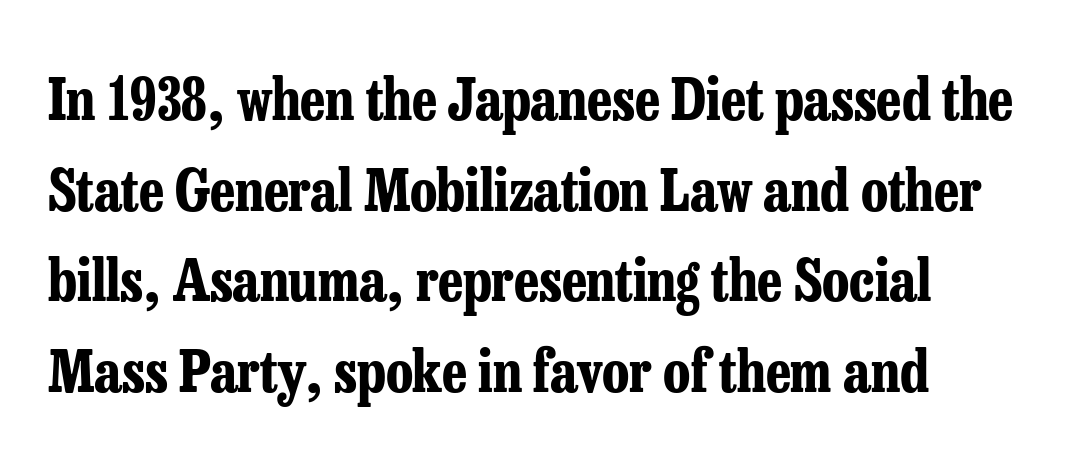
{"serif": "yes", "italic": "no", "bold": "yes", "weight": "bold", "width": "condensed", "stroke_contrast": "low", "x_height": "medium", "monospaced": "no", "underline": "no", "line_spacing": "normal", "line_spacing_ratio": 1.59, "letter_spacing": "normal", "letter_spacing_em": 0.0, "glyph_px": 57}
